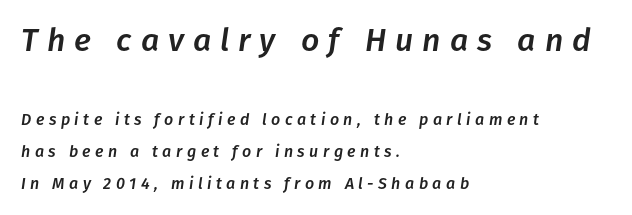
{"italic": "yes", "lean": "right", "slant_degrees": 8, "width": "normal", "stroke_contrast": "low", "x_height": "medium", "monospaced": "no", "underline": "no", "align": "left", "line_spacing": "loose", "line_spacing_ratio": 1.99, "letter_spacing": "wide", "letter_spacing_em": 0.28, "larger_block": "first", "size_ratio": 2.0, "glyph_px": 32}
